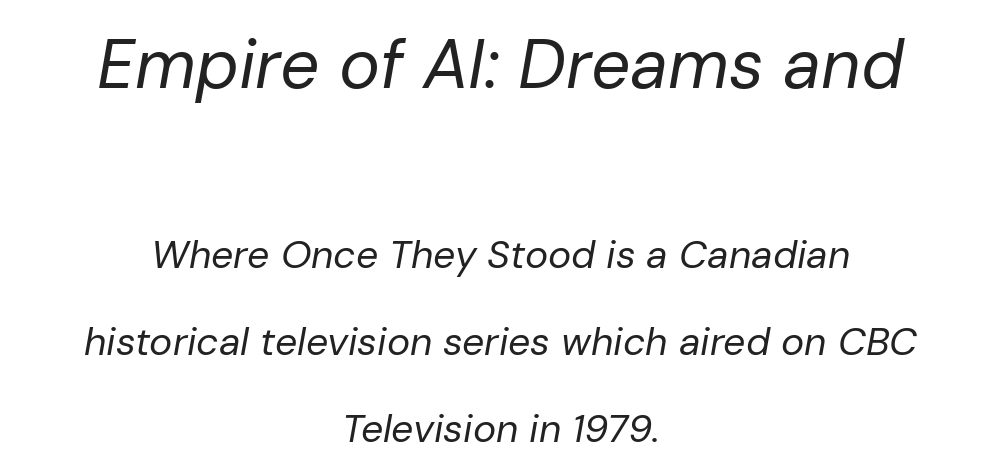
The image shows 69 px regular-weight type, italic (leaning right); set centered, loose line spacing (2.24x), normal letter spacing, not underlined; the first (top) block is 1.77x larger; low stroke contrast and a medium x-height.
